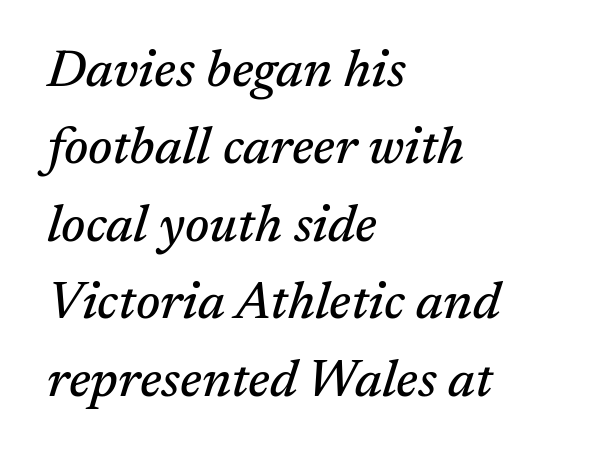
{"serif": "yes", "italic": "yes", "lean": "right", "slant_degrees": 17, "width": "normal", "stroke_contrast": "medium", "x_height": "medium", "monospaced": "no", "underline": "no", "align": "left", "line_spacing": "normal", "line_spacing_ratio": 1.49, "letter_spacing": "normal", "letter_spacing_em": 0.0, "glyph_px": 52}
